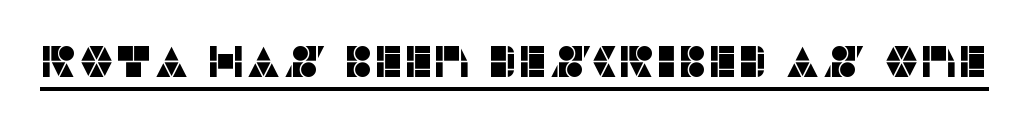
Type style note: lacks serifs. This sample carries an underscore along the baseline area. Does extra space separate the letters? No, they use regular spacing. Vertical strokes here are truly vertical. Character widths vary here, with narrow letters taking less room than wide ones.
